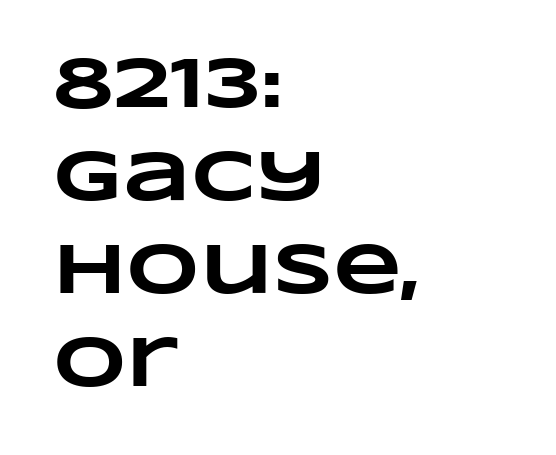
{"bold": "yes", "weight": "heavy", "width": "wide", "stroke_contrast": "low", "x_height": "large", "monospaced": "no", "underline": "no", "align": "left", "line_spacing": "normal", "line_spacing_ratio": 1.31, "letter_spacing": "normal", "letter_spacing_em": 0.0, "glyph_px": 71}
